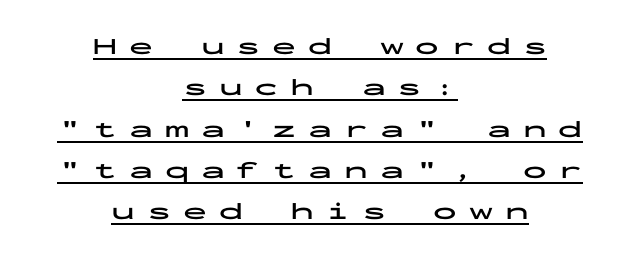
{"italic": "no", "bold": "yes", "underline": "yes", "align": "center", "line_spacing_ratio": 1.72, "letter_spacing": "wide", "letter_spacing_em": 0.49, "glyph_px": 24}
